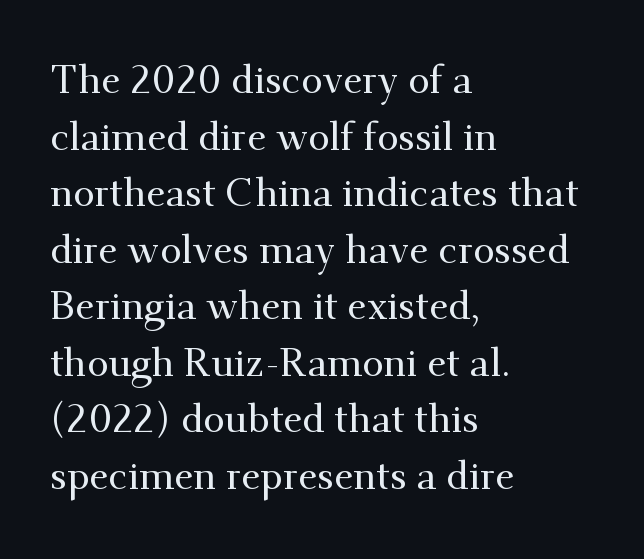
Beneath every word, the page is bare. Note the varied advance widths — an 'i' is clearly narrower than an 'm'. Posture: upright roman. Check where the strokes stop: tiny serifs finish them off. The paragraph shown leans on its left margin.
